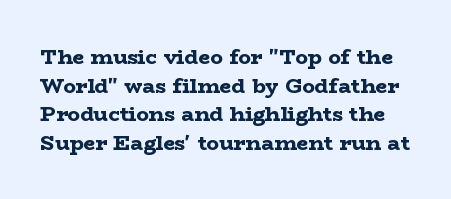
Q: Is the text bold? A: Yes.
Q: Is the text italic (slanted)? A: No, it is upright.
Q: Is the text underlined? A: No.
Q: Is the spacing between letters normal or unusually wide? A: Normal.
Q: Is the spacing between lines tight, normal or loose? A: Normal.
